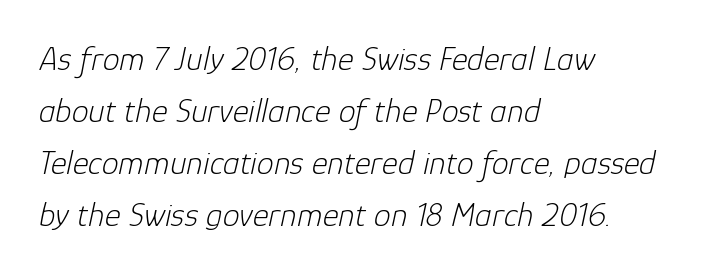
Q: Is the text bold? A: No.
Q: Is the text italic (slanted)? A: Yes, it leans right by about 12 degrees.
Q: Is the text underlined? A: No.
Q: How is the paragraph aligned? A: Left-aligned.
Q: Is the spacing between letters normal or unusually wide? A: Normal.
Q: Is the spacing between lines tight, normal or loose? A: Normal.
Q: Width (condensed, normal, or wide)? A: Normal.
Q: Stroke contrast? A: Low.
Q: x-height? A: Medium.
Q: Monospaced? A: No.
